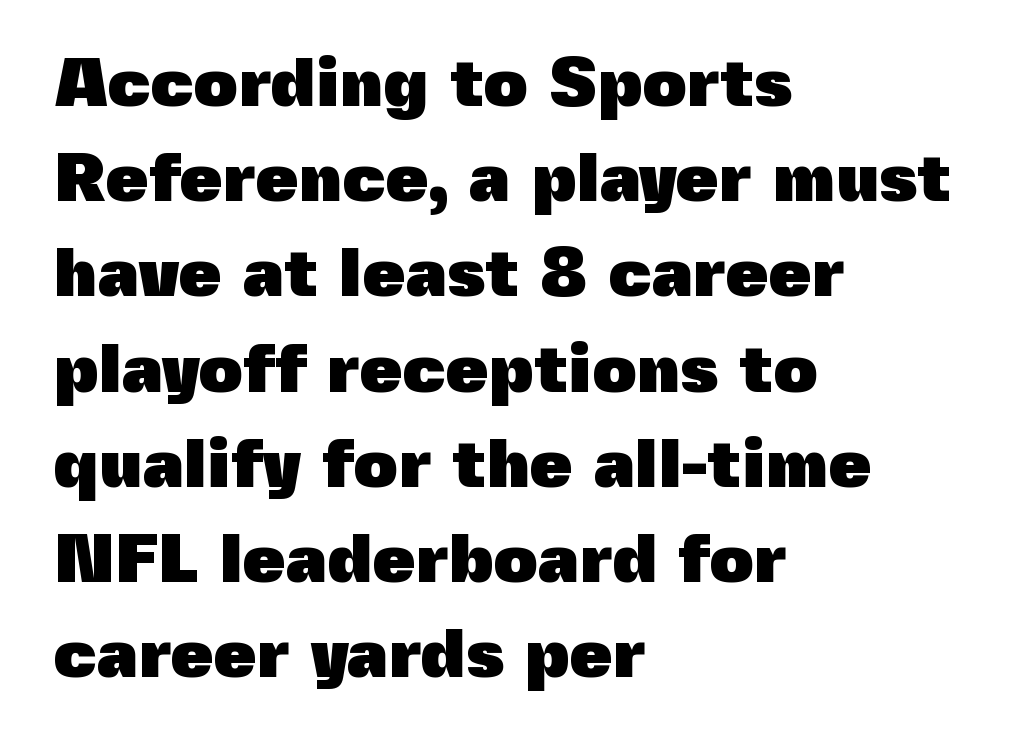
Q: Is the text bold? A: Yes.
Q: Is the text italic (slanted)? A: No, it is upright.
Q: Is the typeface a serif or a sans-serif typeface? A: Sans-serif.
Q: Is the text underlined? A: No.
Q: How is the paragraph aligned? A: Left-aligned.
Q: Is the spacing between letters normal or unusually wide? A: Normal.
Q: Is the spacing between lines tight, normal or loose? A: Normal.
Q: Width (condensed, normal, or wide)? A: Normal.
Q: x-height? A: Medium.
Q: Monospaced? A: No.
